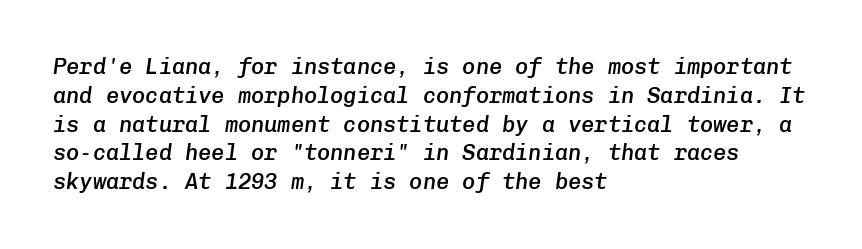
The baseline area is clear. These lines are set flush left with a ragged right edge. Is the letter spacing exaggerated? No — it looks like the ordinary default. Summary of vertical rhythm: regular, with standard interline spacing.
